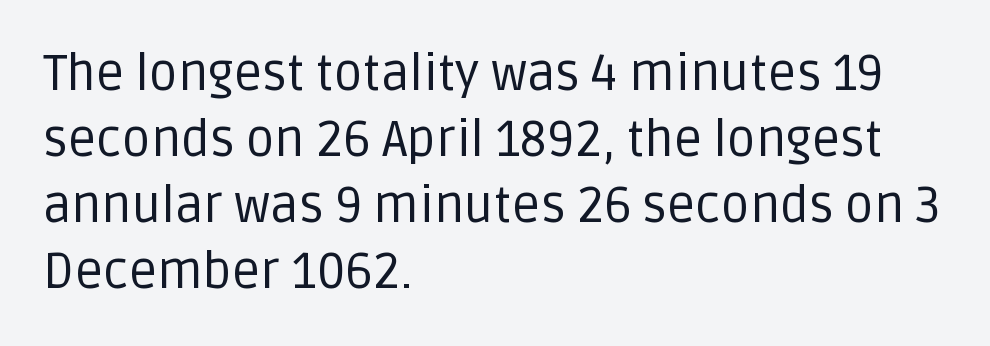
In terms of posture, this sample is upright. These glyphs show unthickened strokes, regular width or finer. The text was rendered using a sans face with plain stroke endings. Think of a printed novel: that variable character pitch is what you see here. Vertically, the passage feels balanced, rows spaced as you'd expect. Plain, unruled lines of type.
